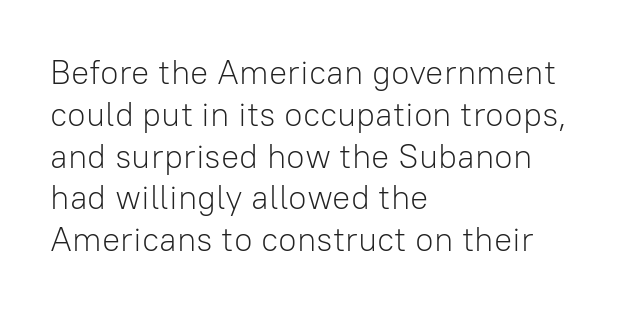
There is no visible air inserted between adjacent glyphs. Each letter's strokes conclude bluntly, with no projecting serifs. Type without underlining. The typeface has the unassuming heft of standard copy or less.
